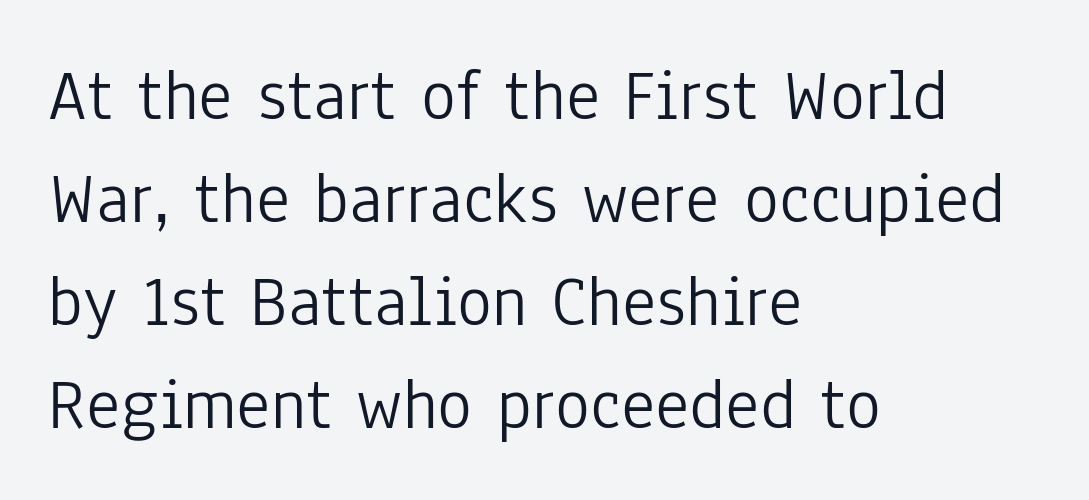
Students, observe: this is what conventionally led text looks like. These lines keep a tight, regular rhythm from letter to letter. Every character sits straight up, as roman type does. Layout note: lines flush left. Character widths vary here, with narrow letters taking less room than wide ones. Letters rest on an invisible, unmarked baseline.
